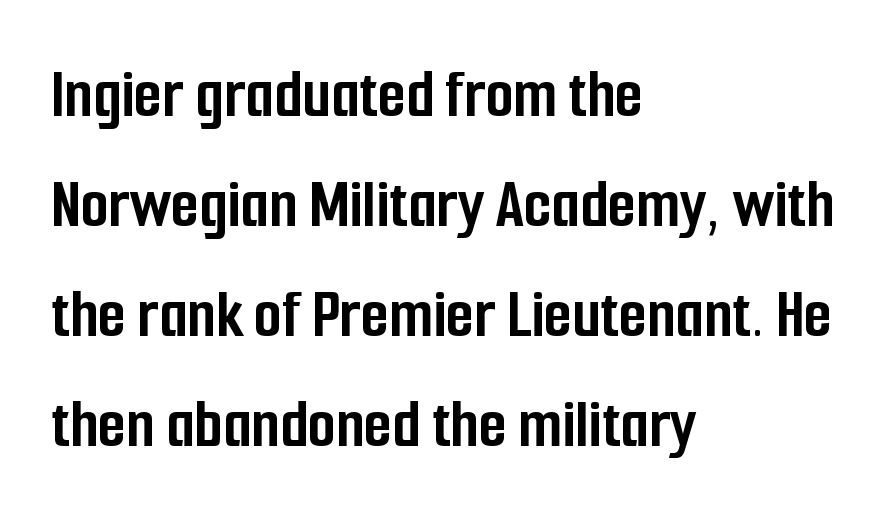
{"serif": "no", "italic": "no", "bold": "yes", "weight": "semibold", "width": "condensed", "stroke_contrast": "low", "x_height": "medium", "monospaced": "no", "underline": "no", "align": "left", "line_spacing": "normal", "line_spacing_ratio": 1.53, "letter_spacing": "normal", "letter_spacing_em": 0.0, "glyph_px": 72}
